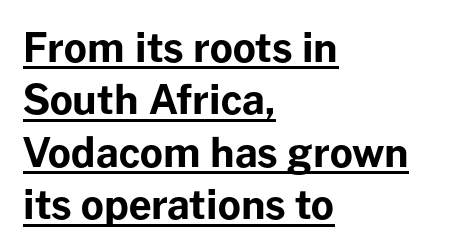
The lettering is marked with a stroke running underneath it. Strong, thick strokes mark this as bold type. The lines in this sample share a left origin and differ only in where they stop. Nothing sits at the stroke ends, so this counts as sans-serif. Italic? Not at all — the glyphs are vertical. If you measured baseline to baseline, you'd find a middling distance.
